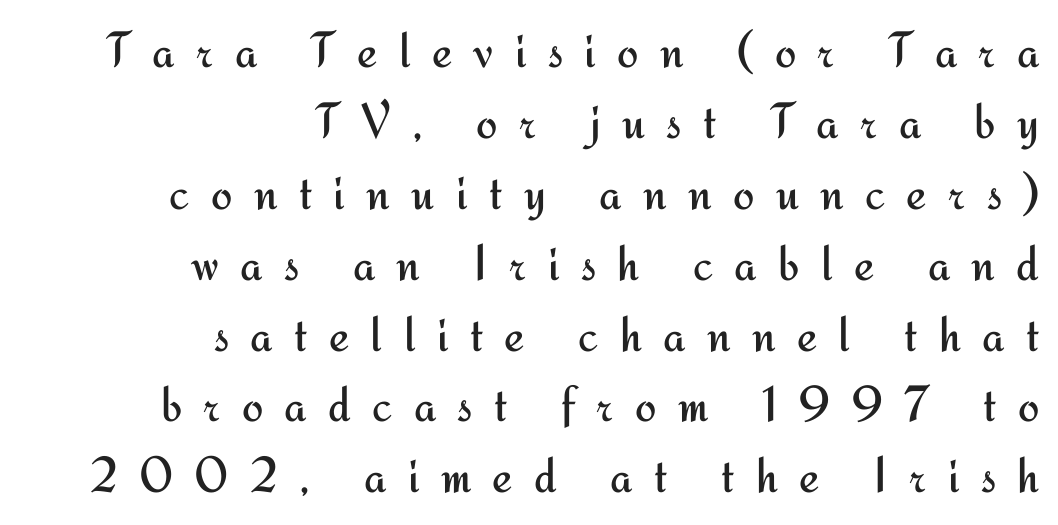
Q: Is the text bold? A: No.
Q: Is the text italic (slanted)? A: No, it is upright.
Q: Is the typeface a serif or a sans-serif typeface? A: Sans-serif.
Q: Is the text underlined? A: No.
Q: How is the paragraph aligned? A: Right-aligned.
Q: Is the spacing between letters normal or unusually wide? A: Unusually wide.
Q: Is the spacing between lines tight, normal or loose? A: Normal.
Q: Width (condensed, normal, or wide)? A: Normal.
Q: Stroke contrast? A: Medium.
Q: x-height? A: Small.
Q: Monospaced? A: No.
